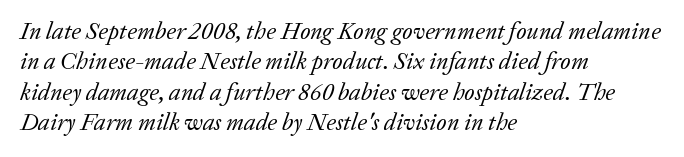
Check the space under the baseline: it is left empty. If you measured baseline to baseline, you'd find a middling distance. The passage shown leans; its letterforms are oblique. Is the block centered? No — it sits flush against the left margin. There is no visible air inserted between adjacent glyphs.
